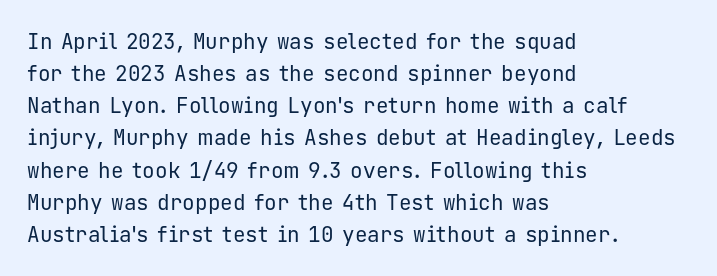
{"italic": "no", "bold": "no", "underline": "no", "align": "left", "line_spacing": "normal", "line_spacing_ratio": 1.53, "letter_spacing": "normal", "letter_spacing_em": 0.0, "glyph_px": 21}
